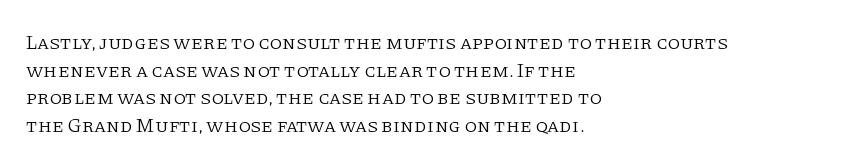
Q: Is the text bold? A: No.
Q: Is the text italic (slanted)? A: No, it is upright.
Q: Is the text underlined? A: No.
Q: How is the paragraph aligned? A: Left-aligned.
Q: Is the spacing between letters normal or unusually wide? A: Normal.
Q: Is the spacing between lines tight, normal or loose? A: Normal.
